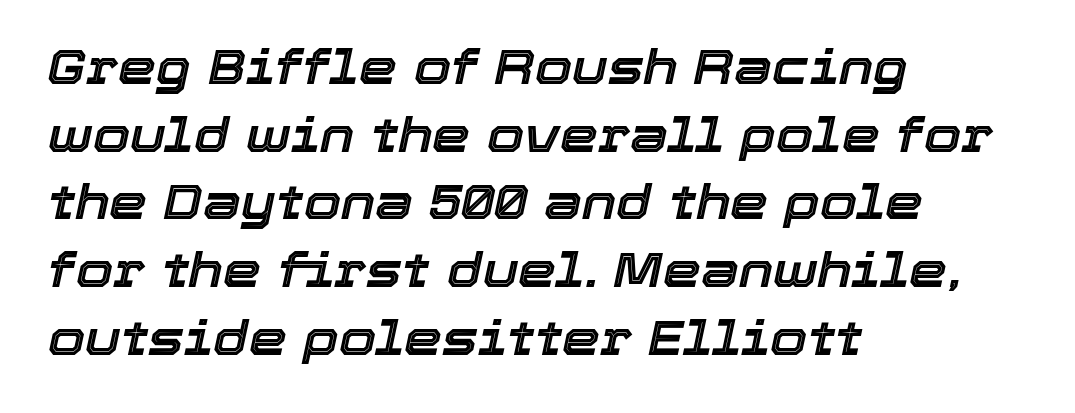
The image shows 48 px text type, italic (leaning right); set left-aligned, normal line spacing (1.41x), normal letter spacing, not underlined; a medium x-height.
